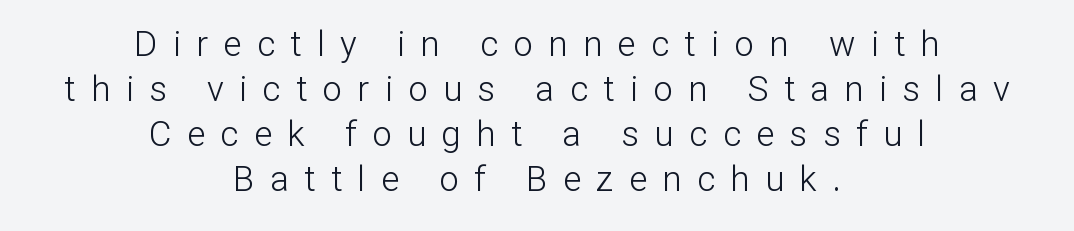
Q: Is the text bold? A: No.
Q: Is the text italic (slanted)? A: No, it is upright.
Q: Is the typeface a serif or a sans-serif typeface? A: Sans-serif.
Q: Is the text underlined? A: No.
Q: How is the paragraph aligned? A: Centered.
Q: Is the spacing between letters normal or unusually wide? A: Unusually wide.
Q: Is the spacing between lines tight, normal or loose? A: Normal.
Q: Width (condensed, normal, or wide)? A: Normal.
Q: Stroke contrast? A: Low.
Q: x-height? A: Medium.
Q: Monospaced? A: No.
